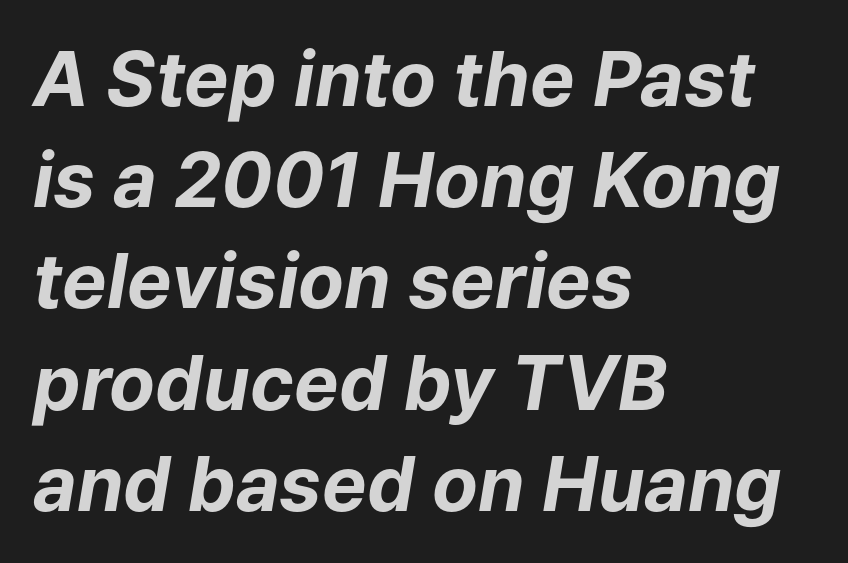
Q: Is the text bold? A: Yes.
Q: Is the text italic (slanted)? A: Yes, it leans right by about 9 degrees.
Q: Is the text underlined? A: No.
Q: How is the paragraph aligned? A: Left-aligned.
Q: Is the spacing between letters normal or unusually wide? A: Normal.
Q: Is the spacing between lines tight, normal or loose? A: Normal.
Q: Width (condensed, normal, or wide)? A: Normal.
Q: Stroke contrast? A: Low.
Q: x-height? A: Medium.
Q: Monospaced? A: No.
